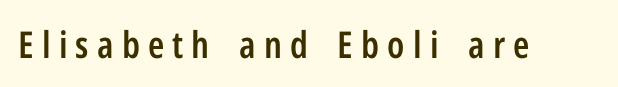
{"serif": "no", "italic": "no", "bold": "semi", "weight": "semibold", "width": "condensed", "stroke_contrast": "low", "x_height": "medium", "monospaced": "no", "underline": "no", "letter_spacing": "wide", "letter_spacing_em": 0.22, "glyph_px": 37}
